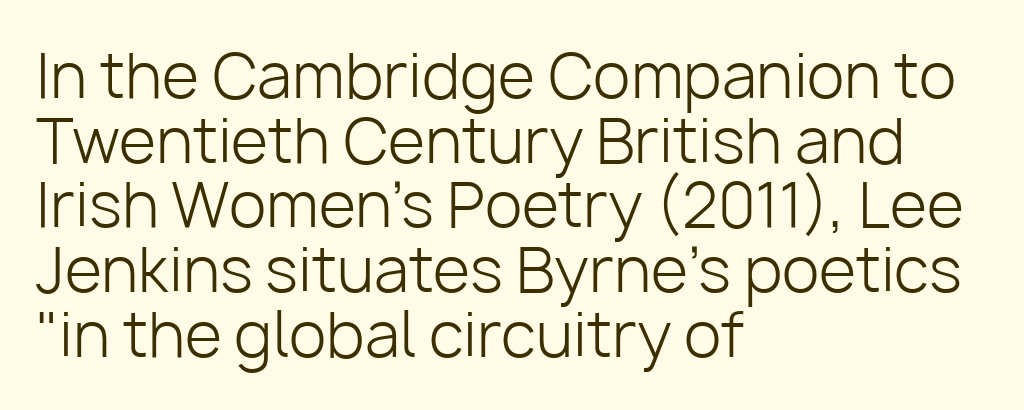
{"serif": "no", "italic": "no", "bold": "no", "weight": "light", "width": "normal", "stroke_contrast": "low", "x_height": "medium", "monospaced": "no", "underline": "no", "align": "left", "line_spacing": "tight", "line_spacing_ratio": 1.06, "letter_spacing": "normal", "letter_spacing_em": 0.0, "glyph_px": 61}
